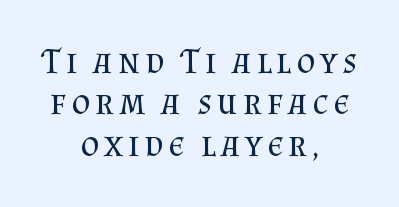
In terms of letterform style, serifs are clearly present. Unmarked baselines from the first word to the last. Weight class: somewhere from thin through regular. The face used here is proportionally spaced, like ordinary book or web type. A roman cut, with each character standing at attention.
